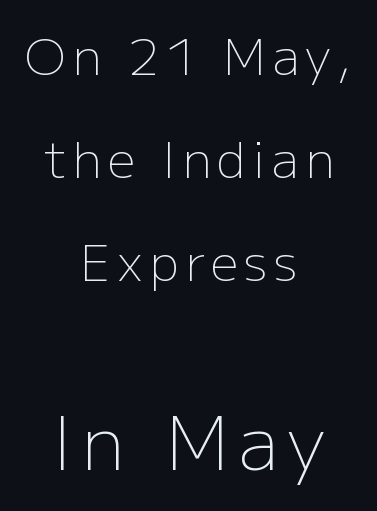
{"serif": "no", "italic": "no", "bold": "no", "weight": "light", "width": "normal", "stroke_contrast": "low", "x_height": "medium", "monospaced": "no", "underline": "no", "align": "center", "line_spacing": "loose", "line_spacing_ratio": 2.1, "larger_block": "second", "size_ratio": 1.49, "glyph_px": 73}
